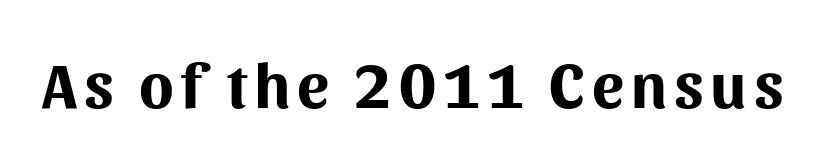
Q: Is the text bold? A: Yes.
Q: Is the text italic (slanted)? A: No, it is upright.
Q: Is the typeface a serif or a sans-serif typeface? A: Sans-serif.
Q: Is the text underlined? A: No.
Q: Width (condensed, normal, or wide)? A: Normal.
Q: Stroke contrast? A: Medium.
Q: x-height? A: Medium.
Q: Monospaced? A: No.
